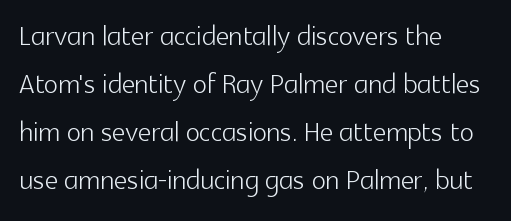
{"serif": "no", "italic": "no", "bold": "no", "weight": "light", "width": "normal", "x_height": "medium", "monospaced": "no", "underline": "no", "align": "left", "line_spacing": "normal", "line_spacing_ratio": 1.3, "letter_spacing": "normal", "letter_spacing_em": 0.0, "glyph_px": 37}
